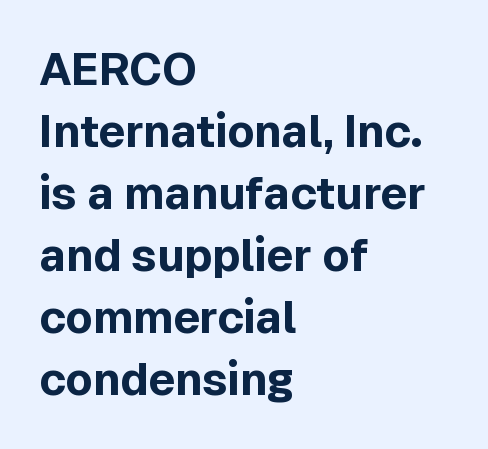
Q: Is the text bold? A: Yes.
Q: Is the text italic (slanted)? A: No, it is upright.
Q: Is the typeface a serif or a sans-serif typeface? A: Sans-serif.
Q: Is the text underlined? A: No.
Q: How is the paragraph aligned? A: Left-aligned.
Q: Is the spacing between letters normal or unusually wide? A: Normal.
Q: Is the spacing between lines tight, normal or loose? A: Normal.
Q: Width (condensed, normal, or wide)? A: Normal.
Q: x-height? A: Medium.
Q: Monospaced? A: No.
